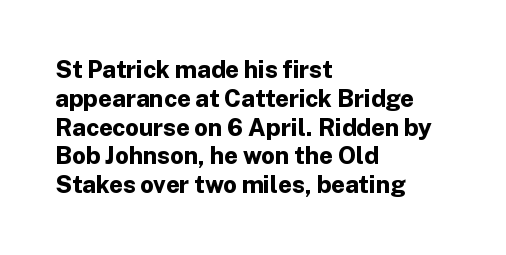
Q: Is the text bold? A: Yes.
Q: Is the text italic (slanted)? A: No, it is upright.
Q: Is the text underlined? A: No.
Q: How is the paragraph aligned? A: Left-aligned.
Q: Is the spacing between letters normal or unusually wide? A: Normal.
